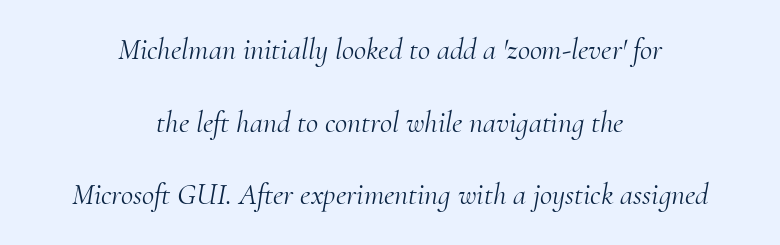
If you folded the block vertically in half, each line would mirror itself in length. This is serif lettering, the kind often seen in printed books. The tracking reads as untouched default to a designer's eye. Plain, unruled lines of type.
